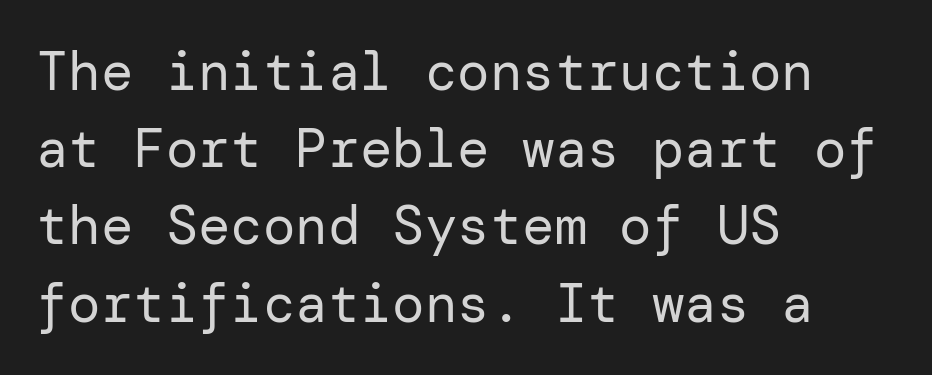
The image shows 54 px regular-weight sans-serif type, upright; set left-aligned, normal line spacing (1.43x), normal letter spacing, not underlined; low stroke contrast and a medium x-height.
